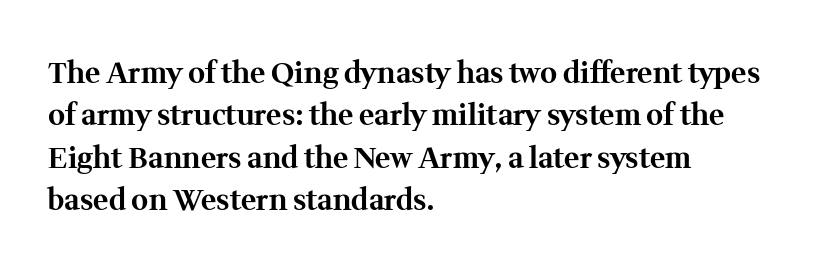
{"serif": "yes", "italic": "no", "bold": "yes", "weight": "bold", "width": "normal", "stroke_contrast": "medium", "x_height": "medium", "monospaced": "no", "underline": "no", "align": "left", "line_spacing": "normal", "line_spacing_ratio": 1.46, "letter_spacing": "normal", "letter_spacing_em": 0.0, "glyph_px": 29}
